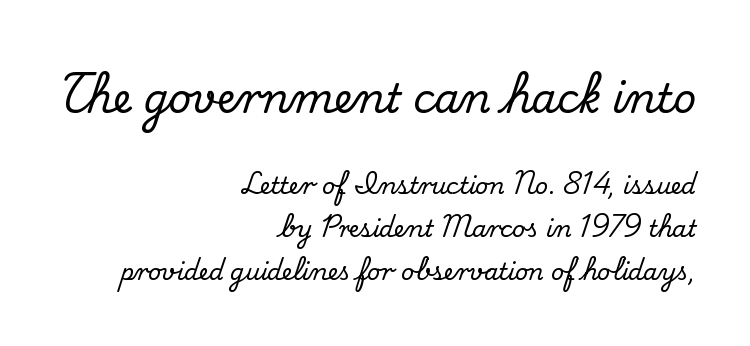
You get the large type first, then a drop to smaller type. Between one letter and the next there's only the usual sliver of space. Think of a printed novel: that variable character pitch is what you see here. Leftover space on each line is placed entirely before the opening word. This sample uses a serif face.
